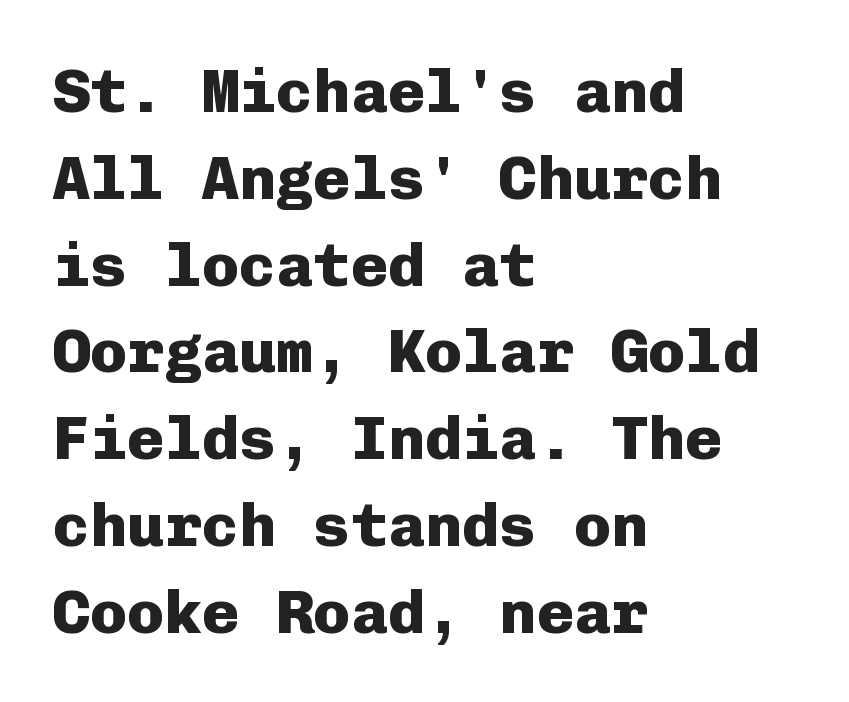
{"serif": "no", "italic": "no", "bold": "yes", "weight": "heavy", "width": "normal", "stroke_contrast": "low", "x_height": "medium", "monospaced": "yes", "underline": "no", "align": "left", "line_spacing": "normal", "line_spacing_ratio": 1.4, "letter_spacing": "normal", "letter_spacing_em": 0.0, "glyph_px": 62}
